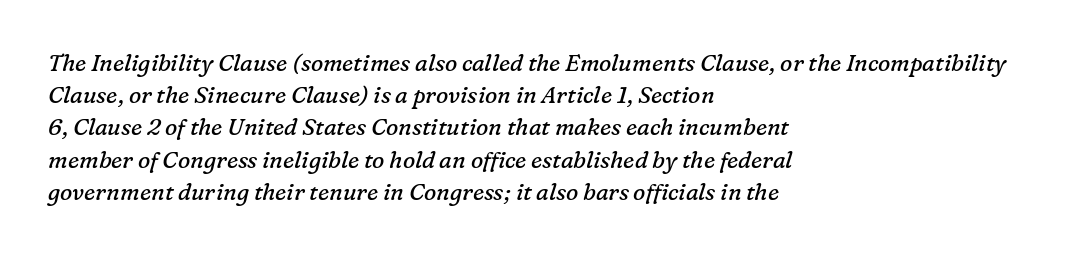
Q: Is the text bold? A: No.
Q: Is the text italic (slanted)? A: Yes, it leans right by about 16 degrees.
Q: Is the text underlined? A: No.
Q: How is the paragraph aligned? A: Left-aligned.
Q: Is the spacing between letters normal or unusually wide? A: Normal.
Q: Is the spacing between lines tight, normal or loose? A: Normal.
